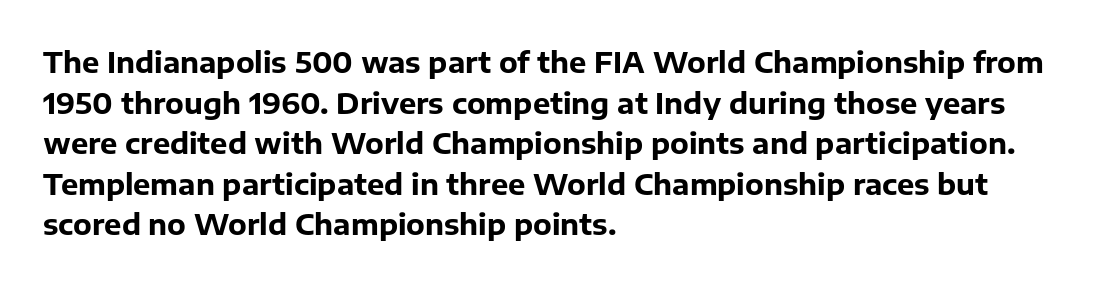
Q: Is the text bold? A: Yes.
Q: Is the text italic (slanted)? A: No, it is upright.
Q: Is the typeface a serif or a sans-serif typeface? A: Sans-serif.
Q: Is the text underlined? A: No.
Q: How is the paragraph aligned? A: Left-aligned.
Q: Is the spacing between letters normal or unusually wide? A: Normal.
Q: Is the spacing between lines tight, normal or loose? A: Normal.
Q: Width (condensed, normal, or wide)? A: Normal.
Q: Stroke contrast? A: Low.
Q: x-height? A: Medium.
Q: Monospaced? A: No.
